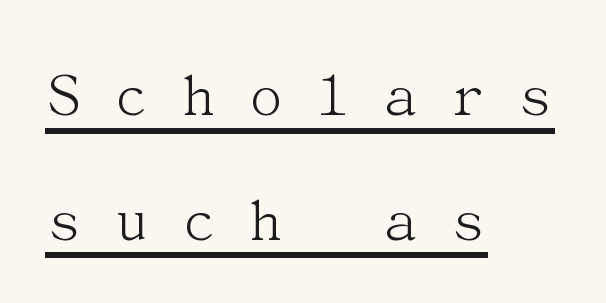
{"serif": "yes", "italic": "no", "bold": "no", "weight": "light", "width": "normal", "stroke_contrast": "medium", "x_height": "medium", "underline": "yes", "align": "left", "line_spacing": "loose", "line_spacing_ratio": 1.92, "letter_spacing": "wide", "letter_spacing_em": 0.45, "glyph_px": 65}
